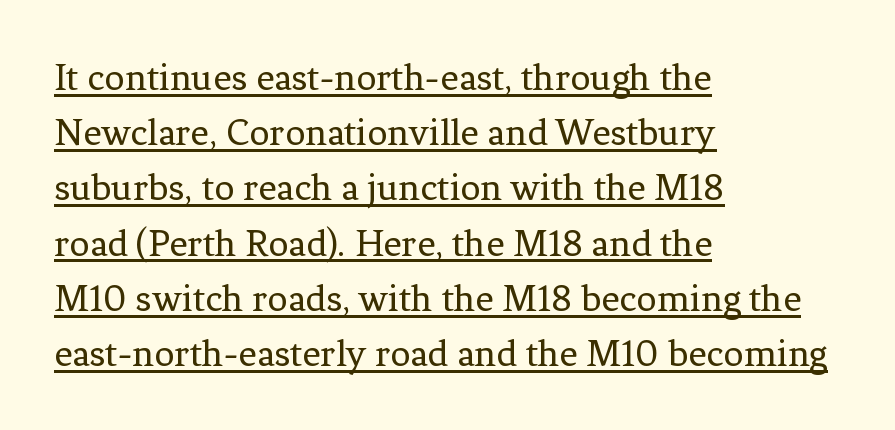
{"serif": "yes", "italic": "no", "bold": "no", "weight": "regular", "width": "normal", "stroke_contrast": "low", "x_height": "medium", "monospaced": "no", "underline": "yes", "align": "left", "line_spacing": "normal", "line_spacing_ratio": 1.38, "letter_spacing": "normal", "letter_spacing_em": 0.0, "glyph_px": 40}
